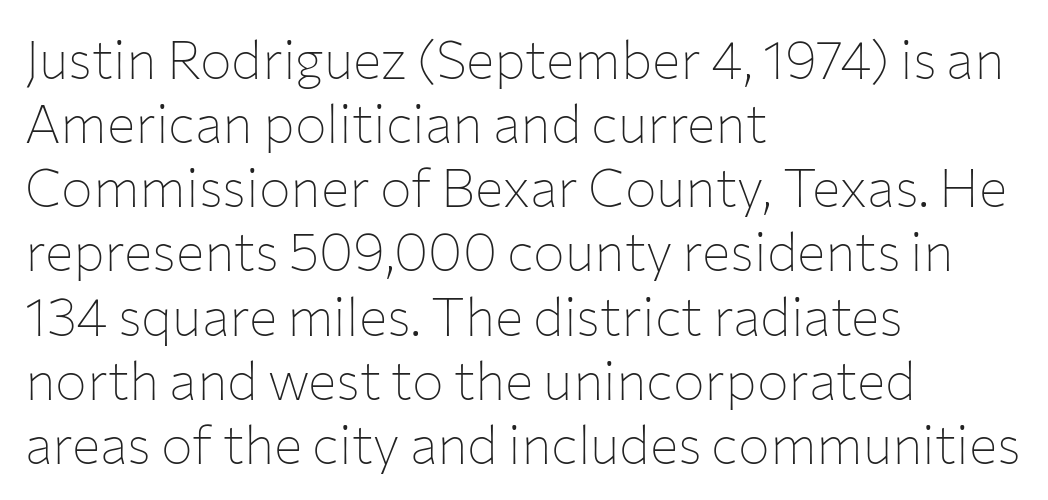
Q: Is the text bold? A: No.
Q: Is the text italic (slanted)? A: No, it is upright.
Q: Is the typeface a serif or a sans-serif typeface? A: Sans-serif.
Q: Is the text underlined? A: No.
Q: How is the paragraph aligned? A: Left-aligned.
Q: Is the spacing between letters normal or unusually wide? A: Normal.
Q: Width (condensed, normal, or wide)? A: Normal.
Q: Stroke contrast? A: Low.
Q: x-height? A: Medium.
Q: Monospaced? A: No.
